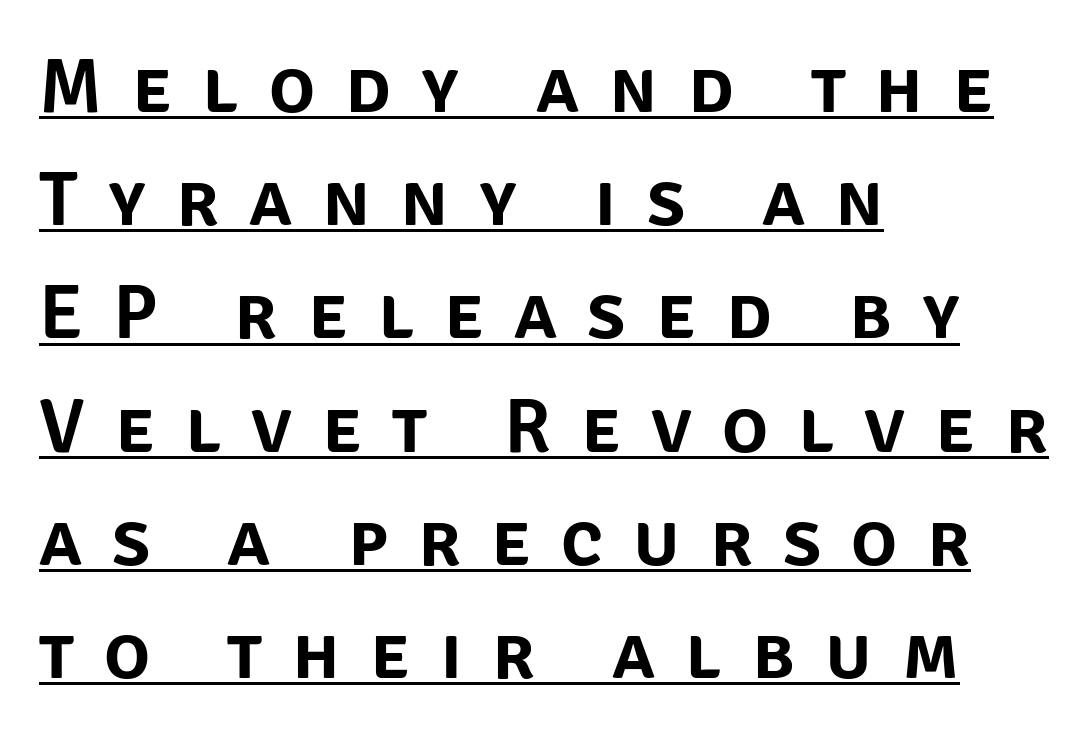
{"serif": "no", "italic": "no", "width": "normal", "stroke_contrast": "low", "x_height": "large", "monospaced": "no", "underline": "yes", "align": "left", "line_spacing": "normal", "line_spacing_ratio": 1.47, "letter_spacing": "wide", "letter_spacing_em": 0.39, "glyph_px": 77}
